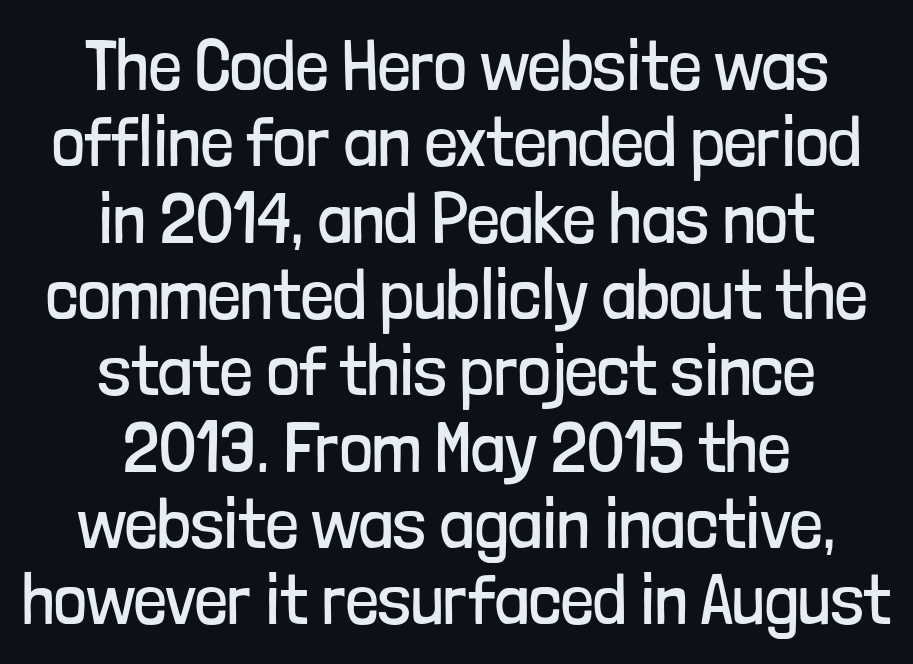
Q: Is the text bold? A: No.
Q: Is the text italic (slanted)? A: No, it is upright.
Q: Is the typeface a serif or a sans-serif typeface? A: Sans-serif.
Q: Is the text underlined? A: No.
Q: How is the paragraph aligned? A: Centered.
Q: Is the spacing between letters normal or unusually wide? A: Normal.
Q: Is the spacing between lines tight, normal or loose? A: Tight.
Q: Width (condensed, normal, or wide)? A: Condensed.
Q: Stroke contrast? A: Low.
Q: x-height? A: Medium.
Q: Monospaced? A: No.
